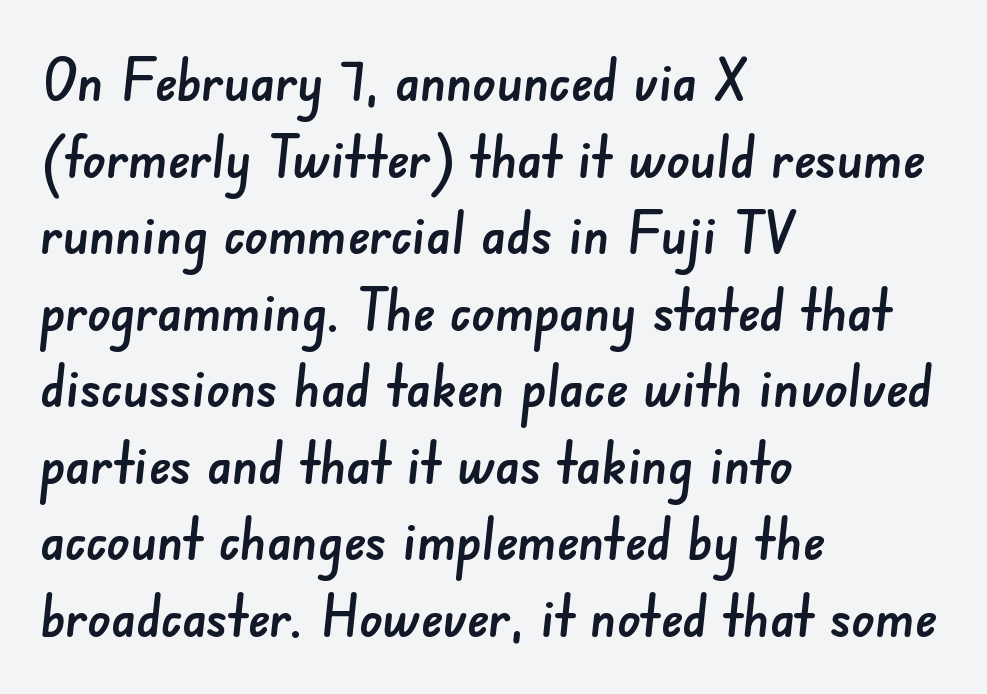
Q: Is the typeface a serif or a sans-serif typeface? A: Sans-serif.
Q: Is the text underlined? A: No.
Q: How is the paragraph aligned? A: Left-aligned.
Q: Is the spacing between letters normal or unusually wide? A: Normal.
Q: Is the spacing between lines tight, normal or loose? A: Normal.
Q: Width (condensed, normal, or wide)? A: Normal.
Q: Stroke contrast? A: Low.
Q: x-height? A: Small.
Q: Monospaced? A: No.
